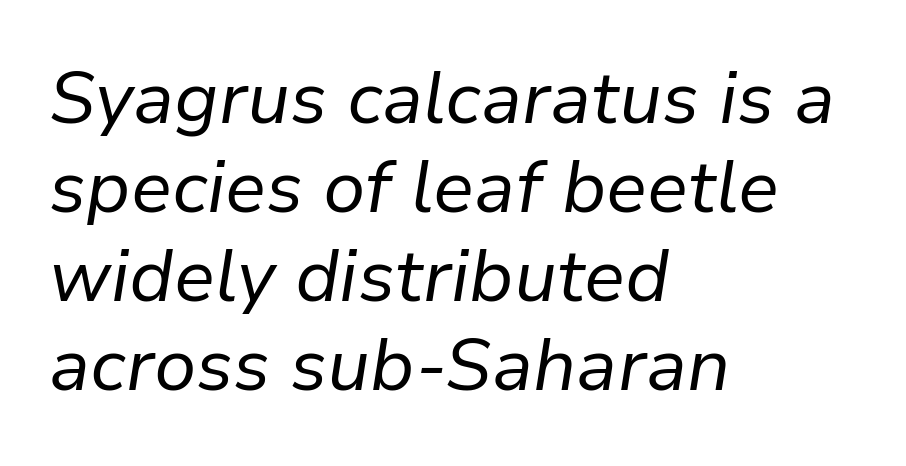
Varying glyph widths throughout — classic text-font behaviour. The letterforms sit shoulder to shoulder at normal distance. The weight tops out at a normal text grade. Every character sits at an angle, as italics do. Check under the words: just untouched page. The typesetter chose a ragged-right arrangement here.
